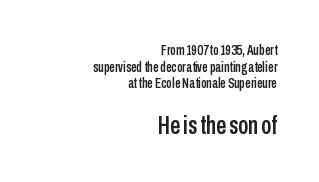
{"italic": "no", "underline": "no", "align": "right", "line_spacing_ratio": 1.18, "letter_spacing": "normal", "letter_spacing_em": 0.0, "larger_block": "second", "size_ratio": 1.79, "glyph_px": 25}
